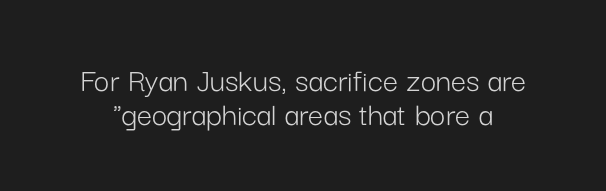
Q: Is the text bold? A: No.
Q: Is the text italic (slanted)? A: No, it is upright.
Q: Is the typeface a serif or a sans-serif typeface? A: Sans-serif.
Q: Is the text underlined? A: No.
Q: Is the spacing between letters normal or unusually wide? A: Normal.
Q: Is the spacing between lines tight, normal or loose? A: Tight.
Q: Width (condensed, normal, or wide)? A: Normal.
Q: Stroke contrast? A: Low.
Q: x-height? A: Medium.
Q: Monospaced? A: No.
